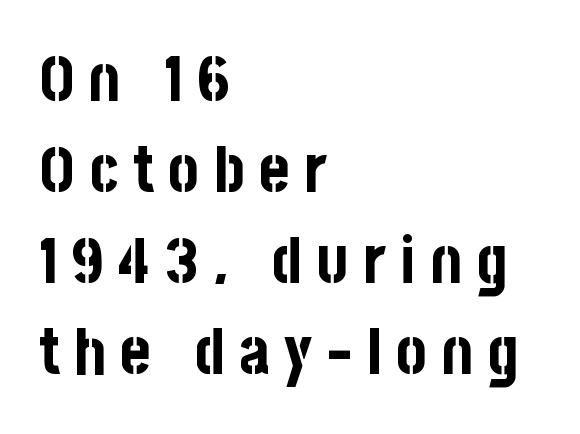
Q: Is the text bold? A: Yes.
Q: Is the text italic (slanted)? A: No, it is upright.
Q: Is the typeface a serif or a sans-serif typeface? A: Sans-serif.
Q: Is the text underlined? A: No.
Q: How is the paragraph aligned? A: Left-aligned.
Q: Is the spacing between letters normal or unusually wide? A: Unusually wide.
Q: Is the spacing between lines tight, normal or loose? A: Normal.
Q: Width (condensed, normal, or wide)? A: Condensed.
Q: Stroke contrast? A: Low.
Q: x-height? A: Large.
Q: Monospaced? A: No.
